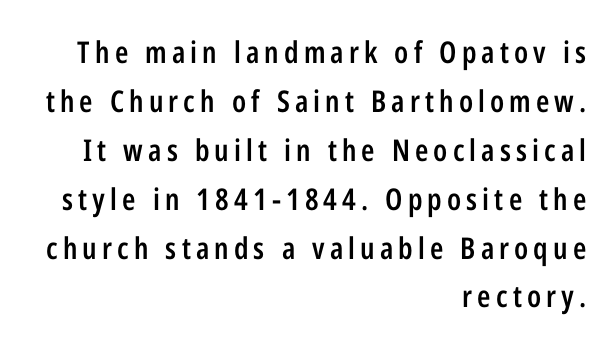
{"serif": "no", "italic": "no", "bold": "semi", "weight": "semibold", "width": "condensed", "stroke_contrast": "low", "x_height": "medium", "monospaced": "no", "underline": "no", "align": "right", "line_spacing": "normal", "line_spacing_ratio": 1.63, "glyph_px": 30}
